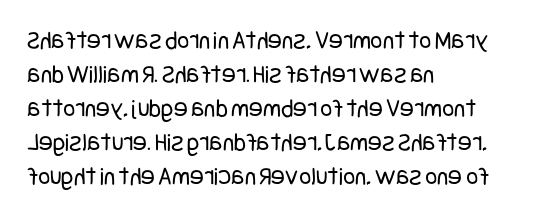
The image shows 26 px text type, upright; set left-aligned, normal line spacing (1.31x), normal letter spacing, not underlined.
